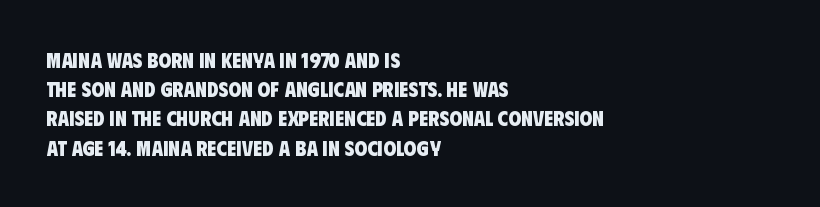
Set as a true bold cut, around the 700 mark. How would I describe the line gaps? Plain and ordinary. The lines are quadded left. Descenders hang freely into open space. Characters follow at the spacing the type designer built in.
